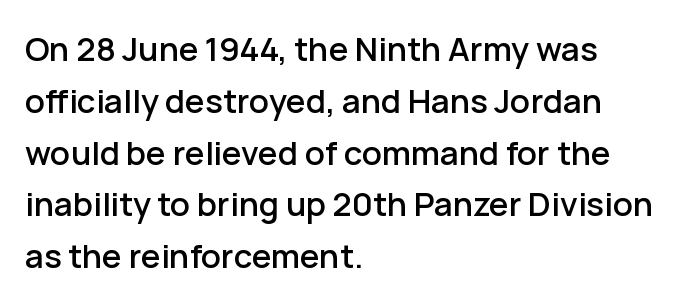
The foot of each line stays bare and open. The type sits square on the baseline with zero lean. The lines are quadded left. The rendering keeps characters at their native spacing. Regarding serifs, this sample does without them.
